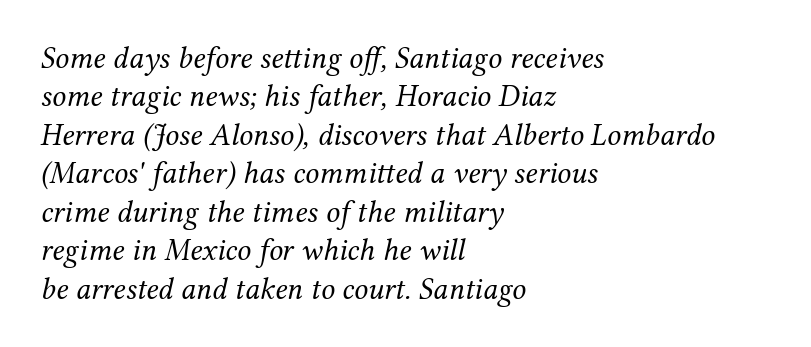
The image shows 31 px regular-weight serif type, italic (leaning right); set left-aligned, line spacing 1.24x, normal letter spacing, not underlined; medium stroke contrast and a medium x-height.
